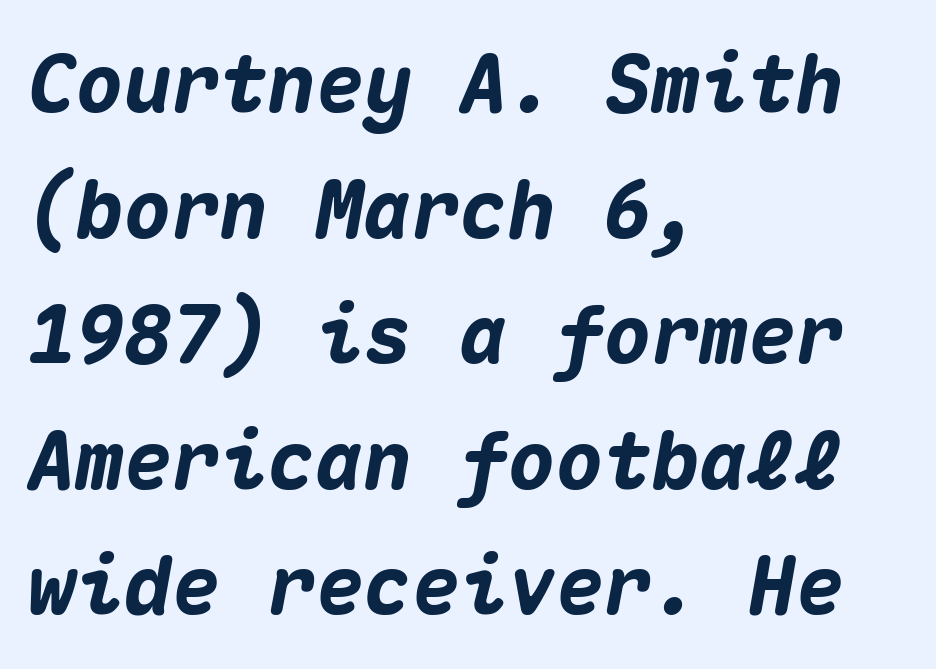
The image shows 80 px heavy type, italic (leaning right), monospaced; set left-aligned, normal line spacing (1.57x), normal letter spacing, not underlined; medium stroke contrast and a medium x-height.
